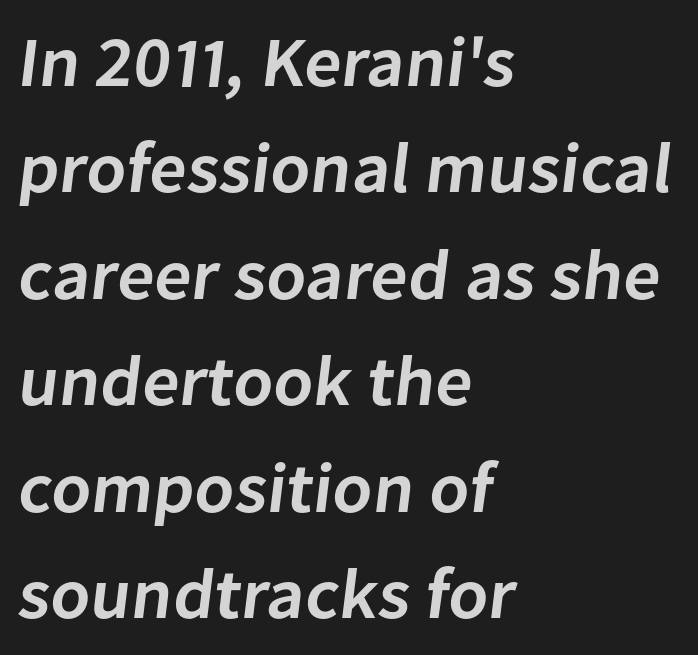
Q: Is the text bold? A: Semi-bold.
Q: Is the typeface a serif or a sans-serif typeface? A: Sans-serif.
Q: Is the text underlined? A: No.
Q: How is the paragraph aligned? A: Left-aligned.
Q: Is the spacing between letters normal or unusually wide? A: Normal.
Q: Is the spacing between lines tight, normal or loose? A: Normal.
Q: Width (condensed, normal, or wide)? A: Normal.
Q: Stroke contrast? A: Low.
Q: x-height? A: Medium.
Q: Monospaced? A: No.
